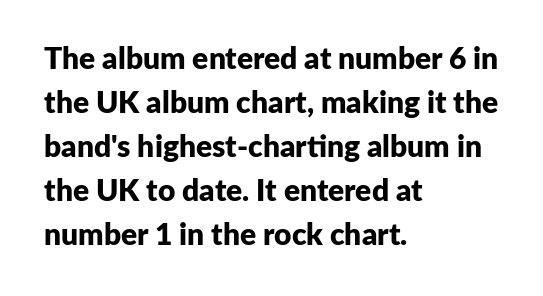
{"serif": "no", "italic": "no", "bold": "yes", "weight": "bold", "width": "normal", "stroke_contrast": "low", "x_height": "medium", "monospaced": "no", "underline": "no", "align": "left", "line_spacing": "normal", "line_spacing_ratio": 1.47, "letter_spacing": "normal", "letter_spacing_em": 0.0, "glyph_px": 30}
